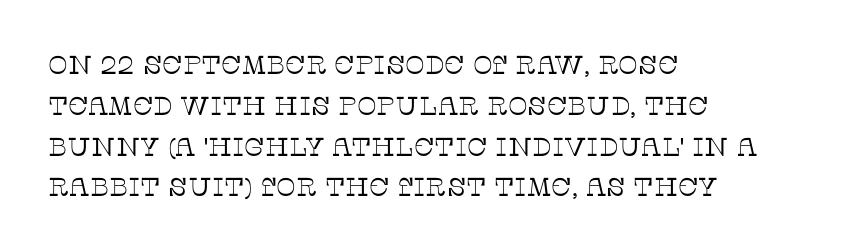
{"italic": "no", "bold": "no", "underline": "no", "align": "left", "line_spacing": "normal", "line_spacing_ratio": 1.57, "letter_spacing": "normal", "letter_spacing_em": 0.0, "glyph_px": 26}
